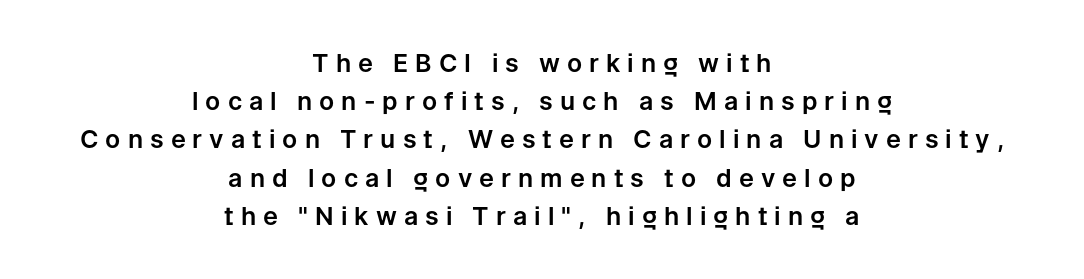
The image shows 25 px text type, upright; set centered, normal line spacing (1.53x), unusually wide letter spacing (+0.28 em), not underlined.
